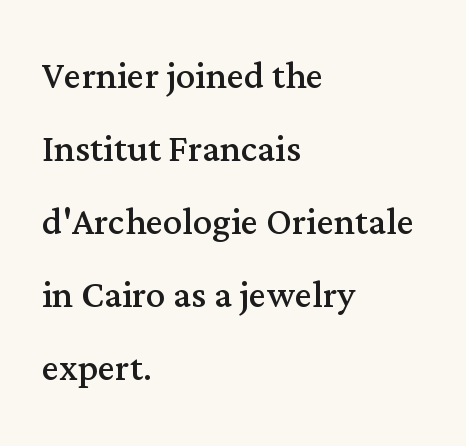
Q: Is the text bold? A: No.
Q: Is the text italic (slanted)? A: No, it is upright.
Q: Is the typeface a serif or a sans-serif typeface? A: Serif.
Q: Is the text underlined? A: No.
Q: How is the paragraph aligned? A: Left-aligned.
Q: Is the spacing between letters normal or unusually wide? A: Normal.
Q: Is the spacing between lines tight, normal or loose? A: Normal.
Q: Width (condensed, normal, or wide)? A: Normal.
Q: Stroke contrast? A: Medium.
Q: x-height? A: Medium.
Q: Monospaced? A: No.
